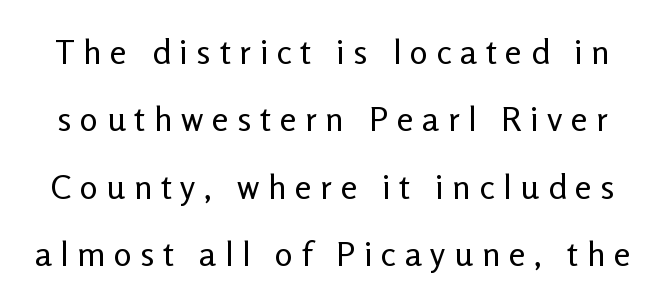
Q: Is the text bold? A: No.
Q: Is the text italic (slanted)? A: No, it is upright.
Q: Is the typeface a serif or a sans-serif typeface? A: Sans-serif.
Q: Is the text underlined? A: No.
Q: Is the spacing between letters normal or unusually wide? A: Unusually wide.
Q: Is the spacing between lines tight, normal or loose? A: Loose.
Q: Width (condensed, normal, or wide)? A: Normal.
Q: Stroke contrast? A: Low.
Q: x-height? A: Medium.
Q: Monospaced? A: No.
